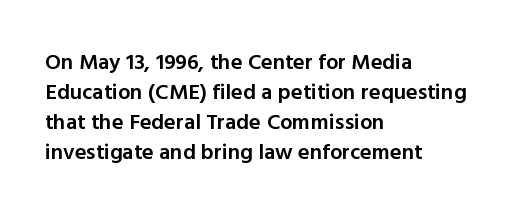
{"italic": "no", "bold": "semi", "underline": "no", "align": "left", "line_spacing": "normal", "line_spacing_ratio": 1.36, "letter_spacing": "normal", "letter_spacing_em": 0.0, "glyph_px": 22}
